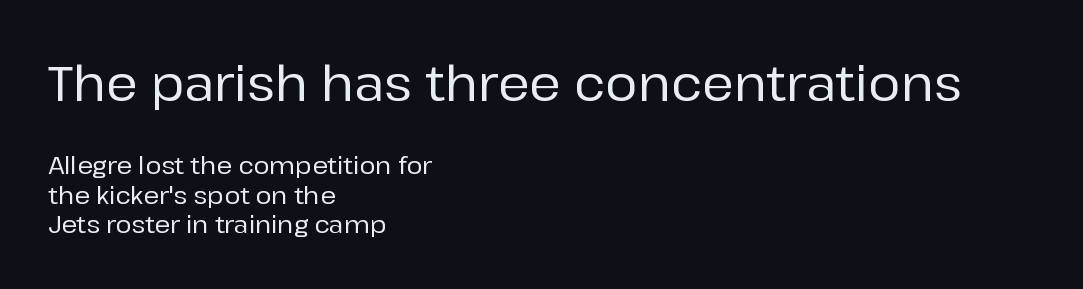
The image shows 49 px sans-serif type, upright; set left-aligned, line spacing 1.24x, normal letter spacing, not underlined; the first (top) block is 2.04x larger; low stroke contrast and a medium x-height.
